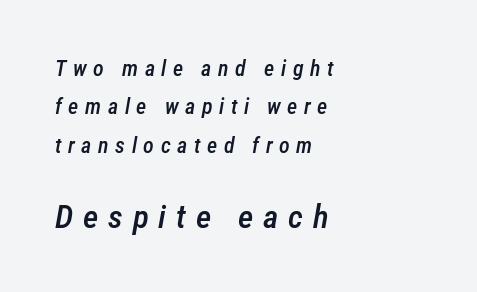
Underlining? Definitely not there. The rendering uses natural spacing where letterforms have individual widths. Which margin do the lines hug? The left one — the right edge is uneven. The glyphs look as if they've been sheared to an angle.
